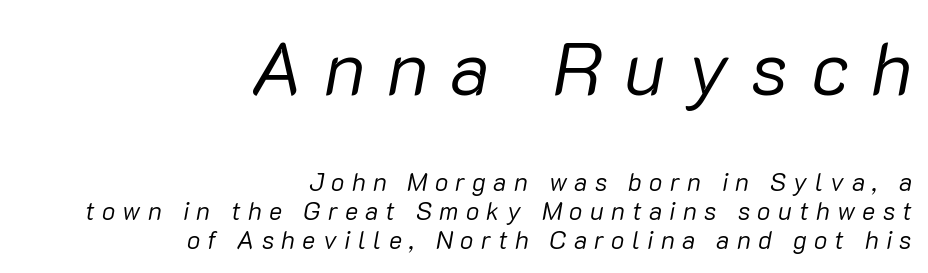
The image shows 75 px regular-weight type, italic (leaning right); set right-aligned, line spacing 1.17x, unusually wide letter spacing (+0.29 em), not underlined; the first (top) block is 3.0x larger; low stroke contrast and a medium x-height.
